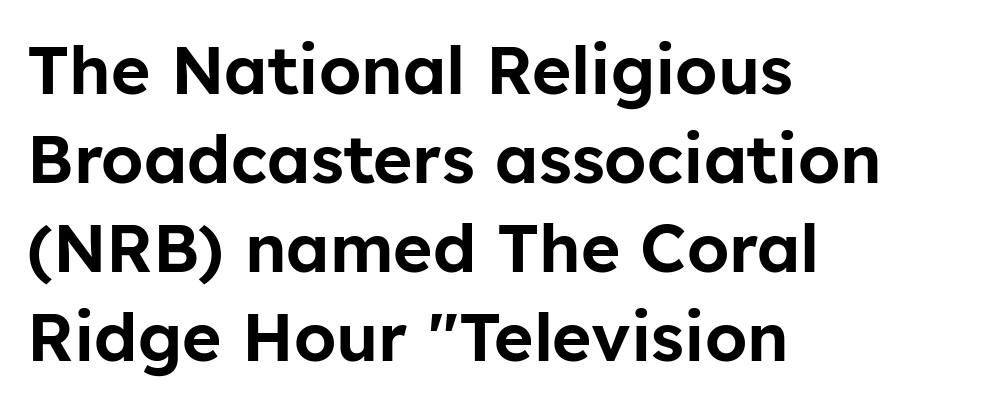
{"serif": "no", "italic": "no", "width": "normal", "stroke_contrast": "low", "x_height": "medium", "monospaced": "no", "underline": "no", "align": "left", "line_spacing": "normal", "line_spacing_ratio": 1.33, "letter_spacing": "normal", "letter_spacing_em": 0.0, "glyph_px": 67}
